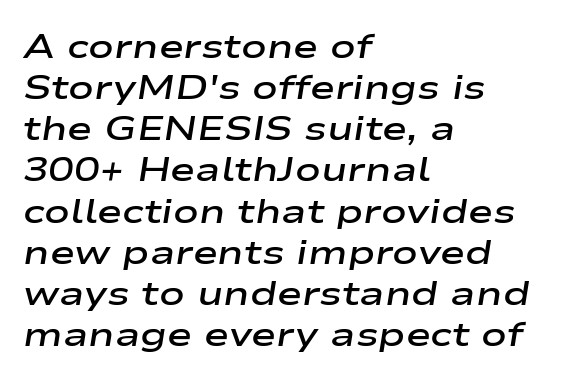
Q: Is the text bold? A: Semi-bold.
Q: Is the text italic (slanted)? A: Yes, it leans right by about 9 degrees.
Q: Is the text underlined? A: No.
Q: How is the paragraph aligned? A: Left-aligned.
Q: Is the spacing between letters normal or unusually wide? A: Normal.
Q: Width (condensed, normal, or wide)? A: Wide.
Q: Stroke contrast? A: Low.
Q: x-height? A: Medium.
Q: Monospaced? A: No.
